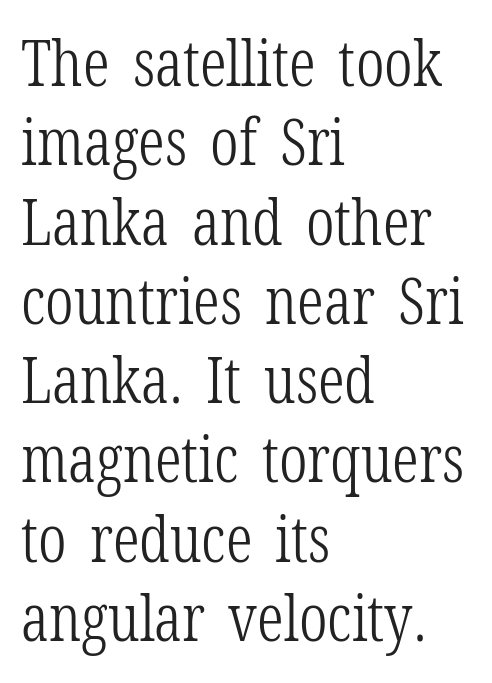
Q: Is the text bold? A: No.
Q: Is the text italic (slanted)? A: No, it is upright.
Q: Is the typeface a serif or a sans-serif typeface? A: Serif.
Q: Is the text underlined? A: No.
Q: How is the paragraph aligned? A: Left-aligned.
Q: Is the spacing between letters normal or unusually wide? A: Normal.
Q: Width (condensed, normal, or wide)? A: Condensed.
Q: Stroke contrast? A: Low.
Q: x-height? A: Medium.
Q: Monospaced? A: No.
